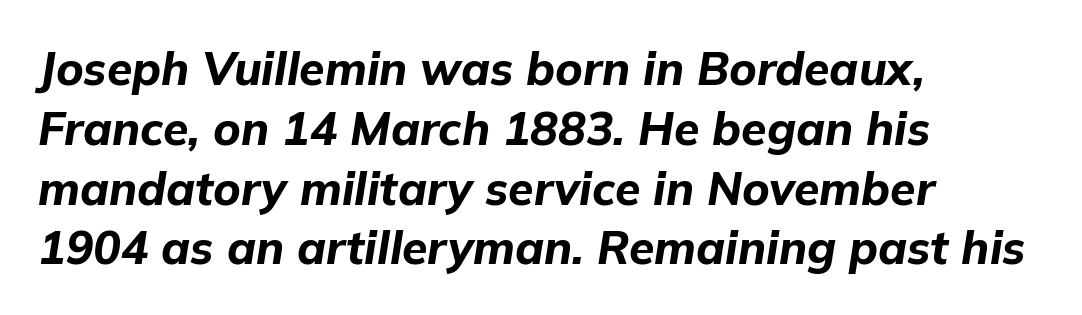
The image shows 46 px bold type, italic (leaning right); set left-aligned, normal line spacing (1.3x), normal letter spacing, not underlined; low stroke contrast and a medium x-height.
